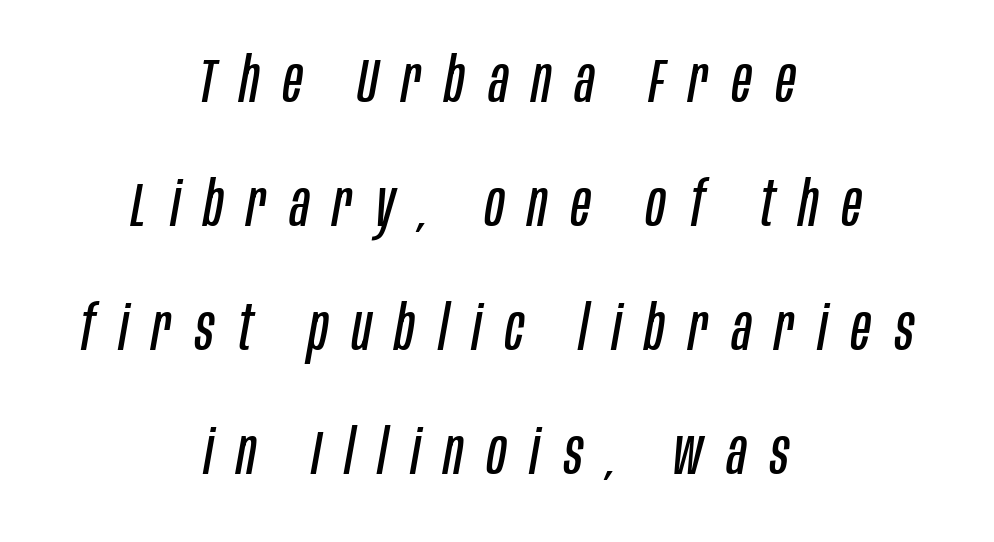
The image shows 63 px regular-weight, condensed type, italic (leaning right); set centered, loose line spacing (1.97x), unusually wide letter spacing (+0.38 em), not underlined; low stroke contrast and a large x-height.
